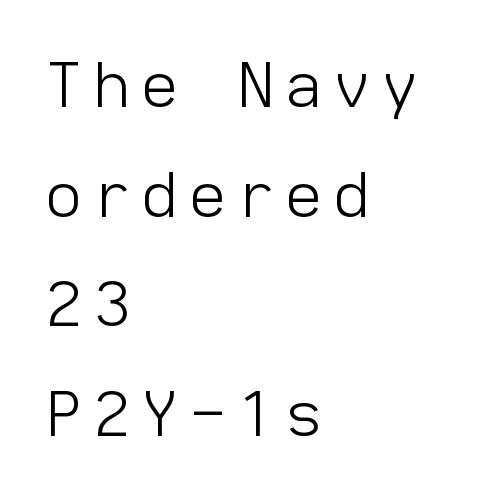
The rendering uses typewriter-style spacing with identical character cells. Caption: face not bold, strokes unweighted. Type without underlining. Between one letter and the next there's a generous, obvious gap. Nope, not italic — everything's standing straight. The rendering anchors every line to the left-hand side.
